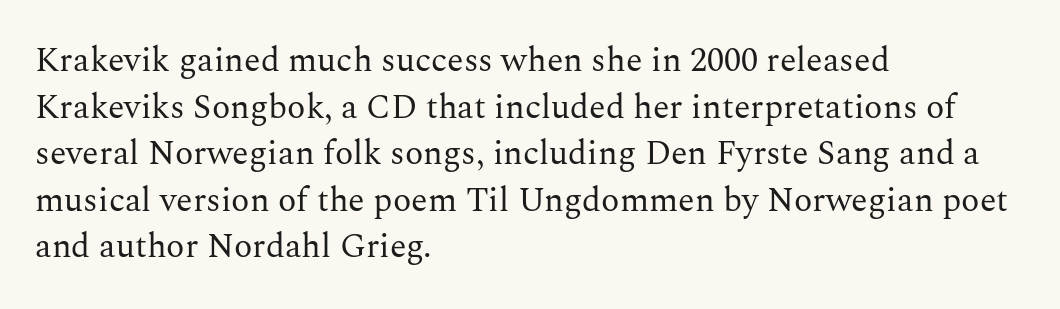
The image shows 34 px regular-weight serif type, upright; set left-aligned, normal line spacing (1.37x), normal letter spacing, not underlined; medium stroke contrast and a medium x-height.
